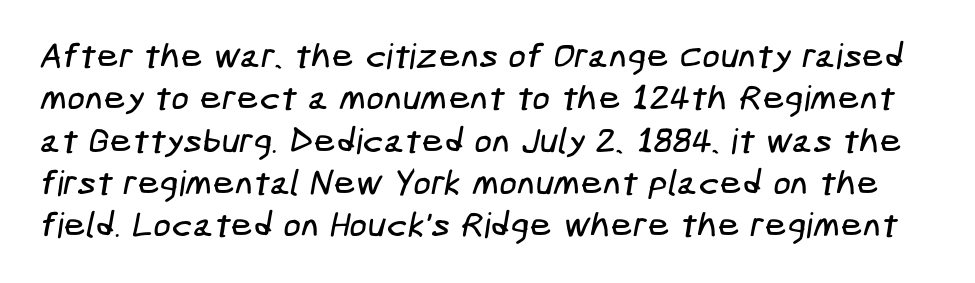
{"serif": "no", "width": "condensed", "stroke_contrast": "low", "x_height": "medium", "underline": "no", "line_spacing_ratio": 1.21, "letter_spacing": "normal", "letter_spacing_em": 0.0, "glyph_px": 35}
